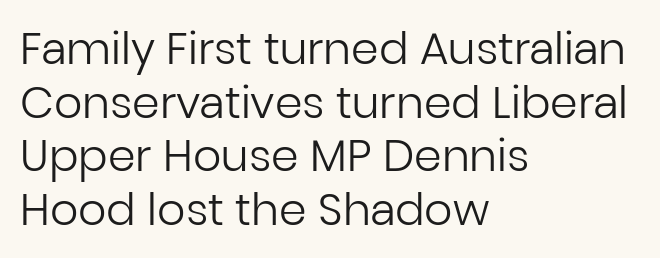
{"serif": "no", "italic": "no", "bold": "no", "weight": "regular", "width": "normal", "stroke_contrast": "low", "x_height": "medium", "monospaced": "no", "underline": "no", "align": "left", "line_spacing_ratio": 1.22, "letter_spacing": "normal", "letter_spacing_em": 0.0, "glyph_px": 44}
